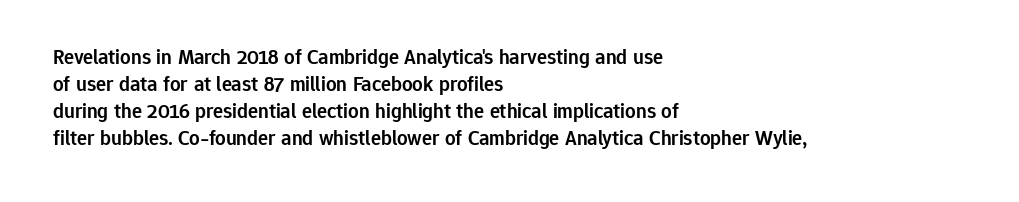
Posture: upright roman. Glance below the letters and you will spot only blank space. Its strokes are somewhat broadened, the hallmark of semibold type. Typeset ragged right — the left edge is the straight one.
